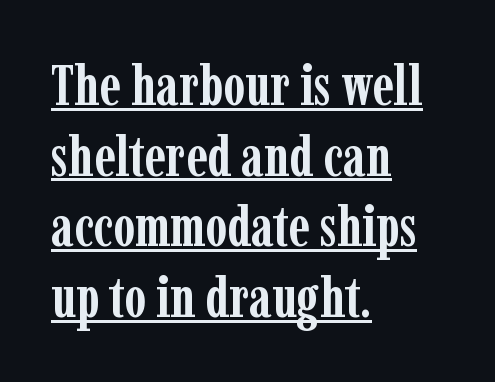
The specimen includes a rule beneath the text block's lines. What stands out about the letter spacing? Nothing — it is the standard amount. The face used here is proportionally spaced, like ordinary book or web type. Caption: bold face, heavy strokes.
